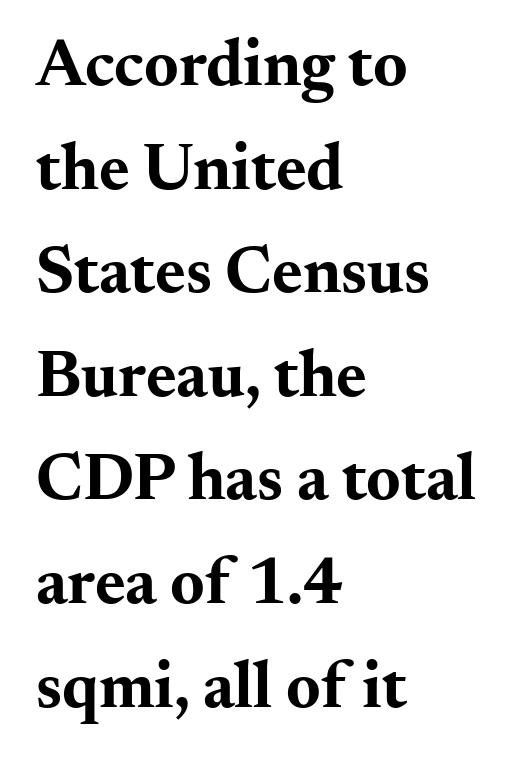
The passage shown is not underscored anywhere. This sample uses an upright cut, with every glyph sitting square on the baseline. The rendering uses a bold face; every stroke is thick and dark. This sample uses plain, unmodified letter spacing. The face used here is proportionally spaced, like ordinary book or web type. Notice how descenders clear the ascenders below comfortably — that's standard leading.
